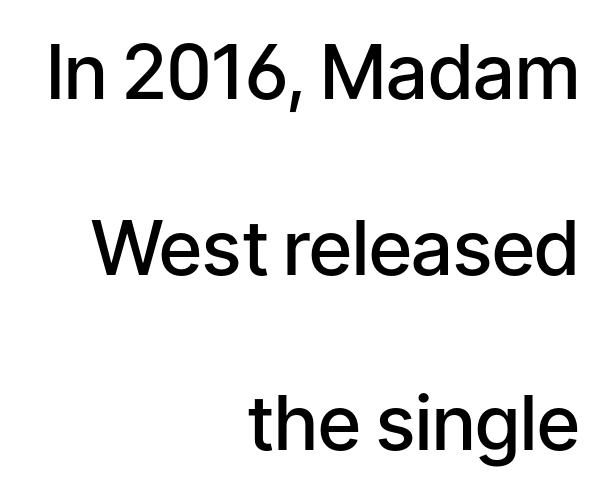
The rendering shows plain stroke endings on the letterforms — a sans-serif design. No word sits above an underline. Students, observe: this is what heavily led, spacious text looks like. Observe the ordinary spacing: letters are neighbours, not strangers.
